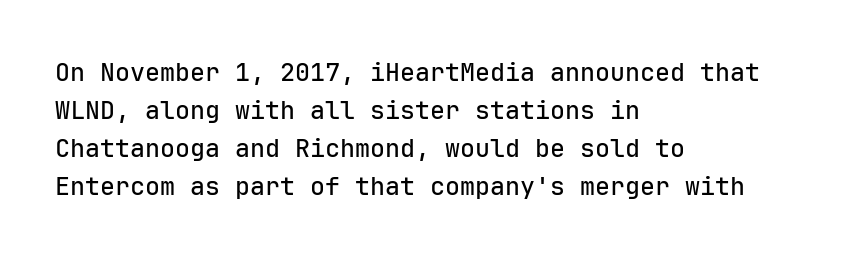
Plain, unruled lines of type. Each word holds together tightly as a unit, with standard inter-letter gaps. Every row of glyphs begins at an identical x-position on the left. Leading matches the norm, producing a regular column.
